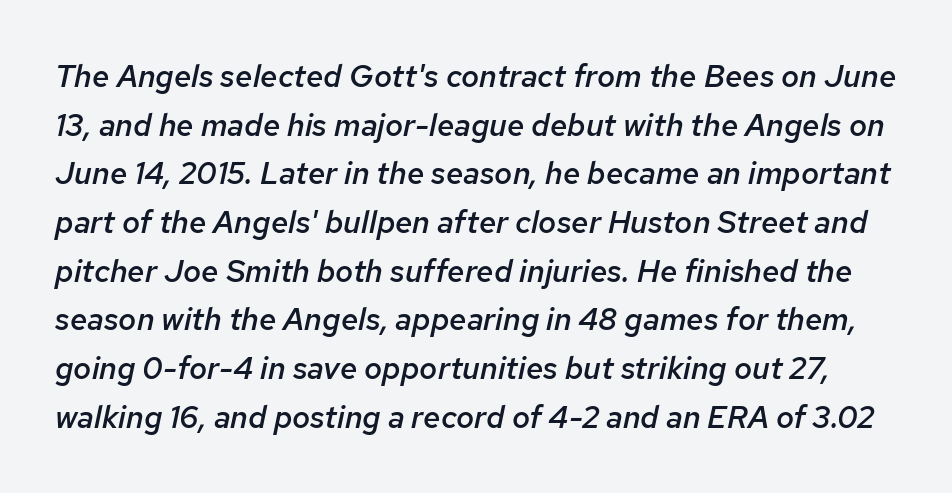
{"italic": "yes", "lean": "right", "slant_degrees": 12, "bold": "semi", "weight": "semibold", "width": "normal", "stroke_contrast": "low", "x_height": "medium", "monospaced": "no", "underline": "no", "line_spacing": "normal", "line_spacing_ratio": 1.57, "letter_spacing": "normal", "letter_spacing_em": 0.0, "glyph_px": 31}
